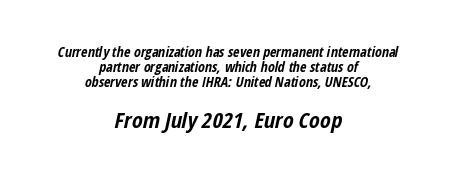
{"italic": "yes", "lean": "right", "slant_degrees": 12, "bold": "yes", "underline": "no", "align": "center", "line_spacing": "tight", "line_spacing_ratio": 1.06, "letter_spacing": "normal", "letter_spacing_em": 0.0, "larger_block": "second", "size_ratio": 1.57, "glyph_px": 22}
